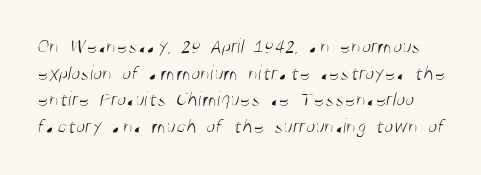
Q: Is the text bold? A: No.
Q: Is the text underlined? A: No.
Q: Is the spacing between letters normal or unusually wide? A: Normal.
Q: Is the spacing between lines tight, normal or loose? A: Normal.
